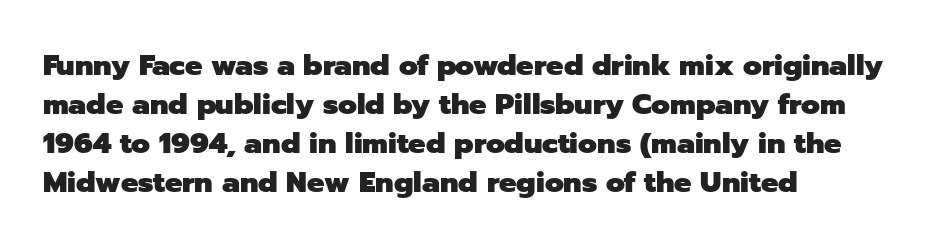
{"serif": "no", "italic": "no", "bold": "yes", "weight": "heavy", "width": "normal", "stroke_contrast": "low", "x_height": "medium", "monospaced": "no", "underline": "no", "align": "left", "line_spacing": "normal", "line_spacing_ratio": 1.34, "letter_spacing": "normal", "letter_spacing_em": 0.0, "glyph_px": 29}
